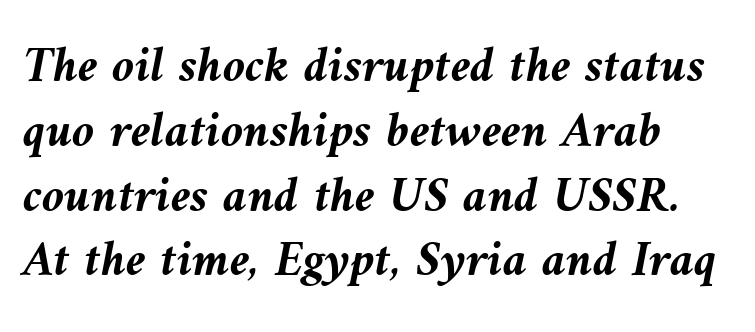
{"italic": "yes", "lean": "left", "slant_degrees": 10, "bold": "yes", "weight": "semibold", "width": "normal", "stroke_contrast": "medium", "x_height": "medium", "monospaced": "no", "underline": "no", "line_spacing": "normal", "line_spacing_ratio": 1.27, "letter_spacing": "normal", "letter_spacing_em": 0.0, "glyph_px": 51}
